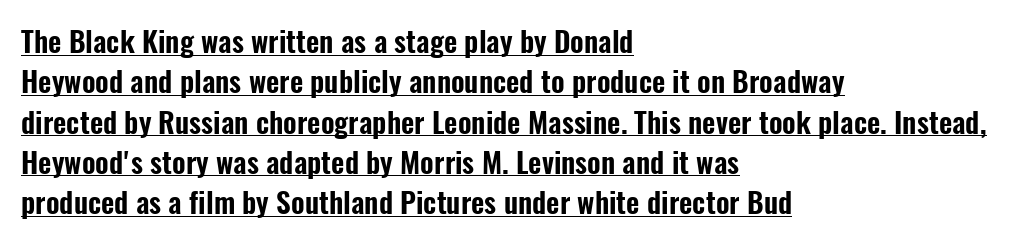
{"serif": "no", "italic": "no", "width": "condensed", "stroke_contrast": "low", "x_height": "medium", "monospaced": "no", "underline": "yes", "align": "left", "line_spacing": "normal", "line_spacing_ratio": 1.39, "letter_spacing": "normal", "letter_spacing_em": 0.0, "glyph_px": 29}
